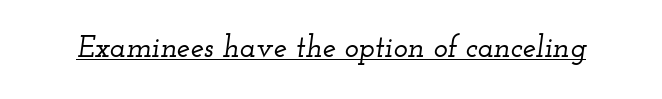
What decoration does the sample have? An underline. The glyphs look as if they've been sheared to an angle. Tracking here is standard; glyphs follow each other at the usual distance. Each letter keeps its own natural width here, so spacing adapts to shape. A serif font was chosen for this passage.
